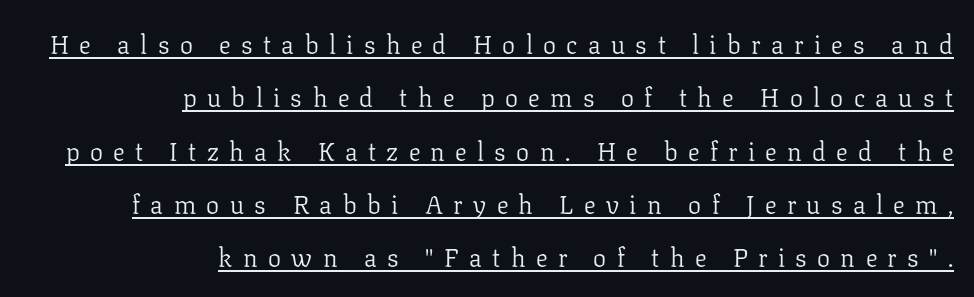
Q: Is the text bold? A: No.
Q: Is the text italic (slanted)? A: No, it is upright.
Q: Is the text underlined? A: Yes.
Q: How is the paragraph aligned? A: Right-aligned.
Q: Is the spacing between letters normal or unusually wide? A: Unusually wide.
Q: Is the spacing between lines tight, normal or loose? A: Loose.
